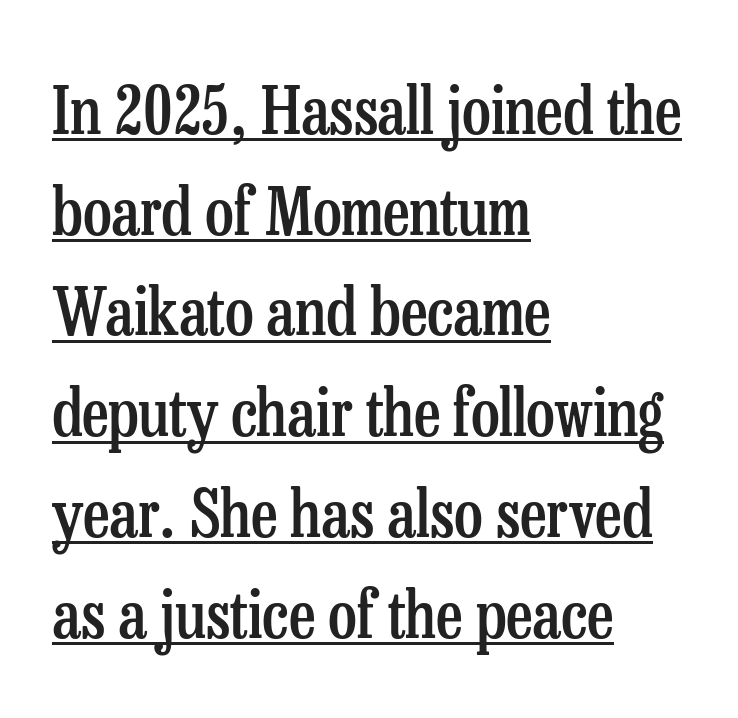
{"serif": "yes", "italic": "no", "bold": "semi", "weight": "semibold", "width": "condensed", "stroke_contrast": "low", "x_height": "medium", "monospaced": "no", "underline": "yes", "align": "left", "line_spacing": "normal", "line_spacing_ratio": 1.55, "letter_spacing": "normal", "letter_spacing_em": 0.0, "glyph_px": 65}
